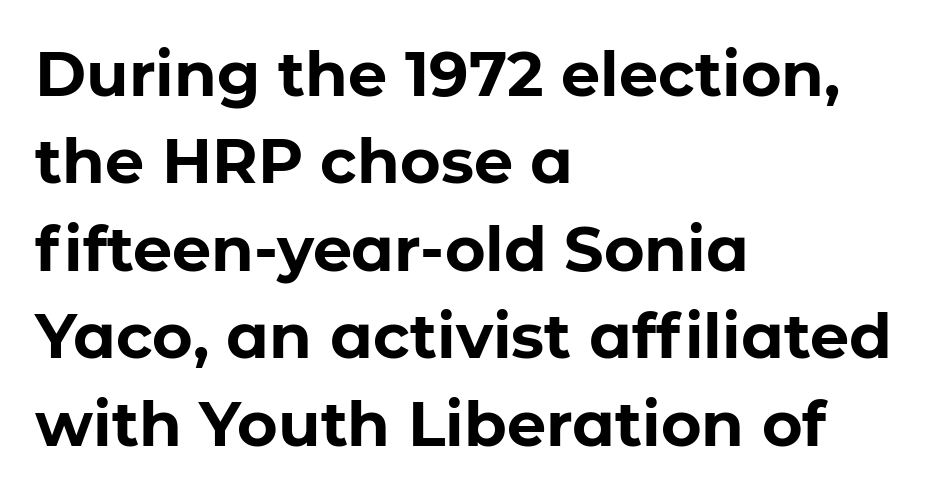
One glance says typical: line gaps are just what's usual. Italic? Not at all — the glyphs are vertical. The rendering uses natural spacing where letterforms have individual widths. Descenders hang freely into open space. Nope, no serifs anywhere on these letters. Letter spacing: default.
